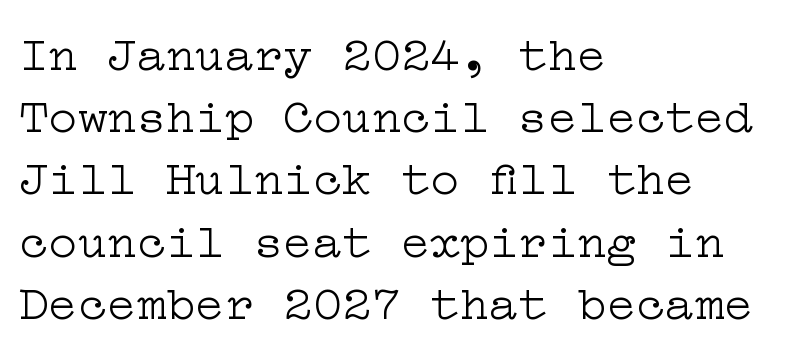
The gaps between neighbouring characters are ordinary and unremarkable. The characters are drawn with everyday or finer stroke widths. Type style note: has serifs. Students, observe: this is what conventionally led text looks like.
